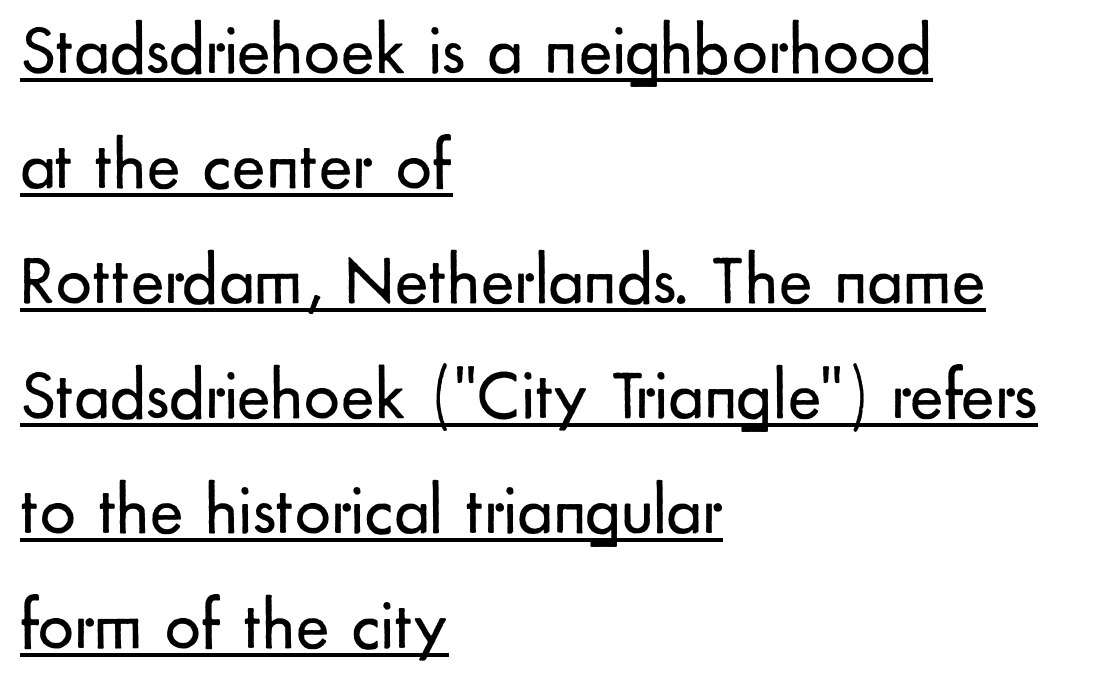
Q: Is the text bold? A: No.
Q: Is the text italic (slanted)? A: No, it is upright.
Q: Is the typeface a serif or a sans-serif typeface? A: Sans-serif.
Q: Is the text underlined? A: Yes.
Q: How is the paragraph aligned? A: Left-aligned.
Q: Is the spacing between letters normal or unusually wide? A: Normal.
Q: Is the spacing between lines tight, normal or loose? A: Normal.
Q: Width (condensed, normal, or wide)? A: Normal.
Q: Stroke contrast? A: Low.
Q: x-height? A: Small.
Q: Monospaced? A: No.
